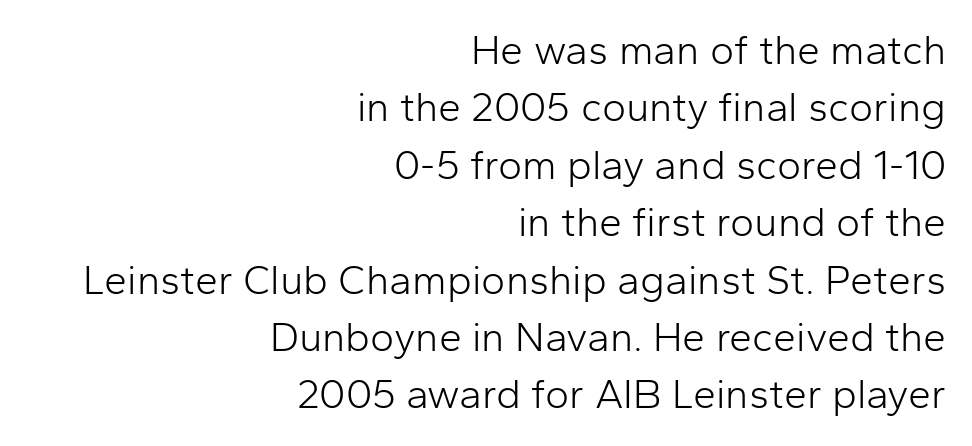
{"serif": "no", "italic": "no", "bold": "no", "weight": "light", "width": "normal", "stroke_contrast": "low", "x_height": "medium", "monospaced": "no", "underline": "no", "align": "right", "line_spacing": "normal", "line_spacing_ratio": 1.4, "letter_spacing": "normal", "letter_spacing_em": 0.0, "glyph_px": 41}
